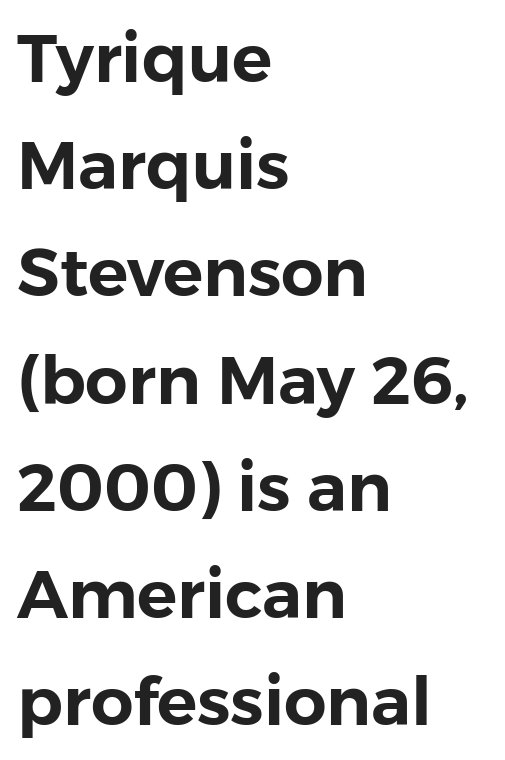
The image shows 67 px sans-serif type, upright; set left-aligned, normal line spacing (1.6x), normal letter spacing, not underlined; low stroke contrast and a medium x-height.
